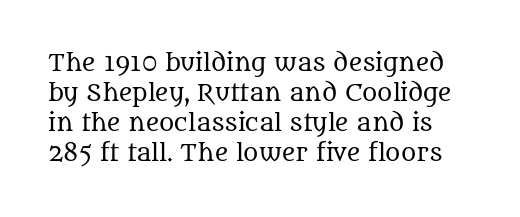
Q: Is the text bold? A: No.
Q: Is the text italic (slanted)? A: No, it is upright.
Q: Is the text underlined? A: No.
Q: Is the spacing between letters normal or unusually wide? A: Normal.
Q: Is the spacing between lines tight, normal or loose? A: Normal.
